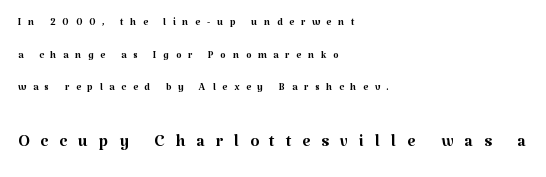
Q: Is the text bold? A: No.
Q: Is the text italic (slanted)? A: No, it is upright.
Q: Is the text underlined? A: No.
Q: How is the paragraph aligned? A: Left-aligned.
Q: Is the spacing between letters normal or unusually wide? A: Unusually wide.
Q: Is the spacing between lines tight, normal or loose? A: Loose.
Q: Which block of text is set in a larger size, the first (top) or the second (bottom)? A: The second (bottom) one.
